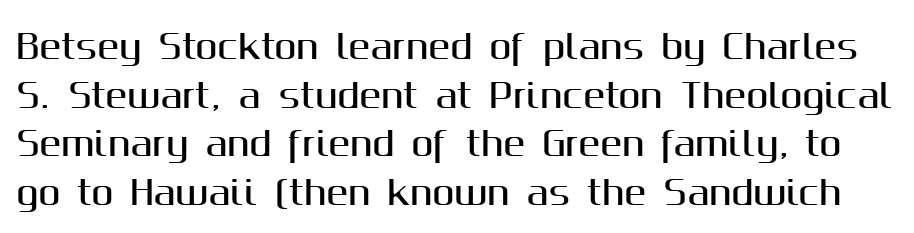
The image shows 33 px sans-serif type, upright; set normal line spacing (1.47x), normal letter spacing, not underlined; medium stroke contrast and a medium x-height.
